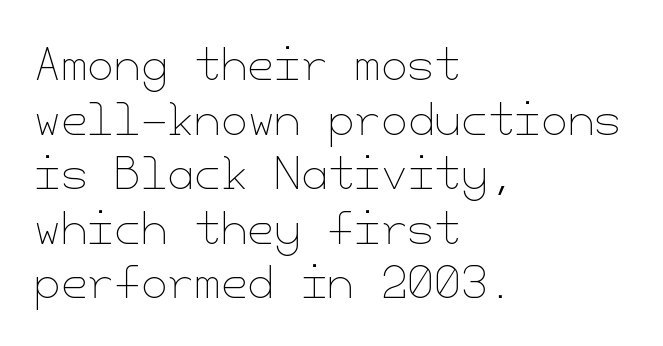
{"italic": "no", "bold": "no", "weight": "thin", "width": "normal", "stroke_contrast": "low", "x_height": "small", "underline": "no", "align": "left", "line_spacing": "normal", "line_spacing_ratio": 1.27, "letter_spacing": "normal", "letter_spacing_em": 0.0, "glyph_px": 43}
